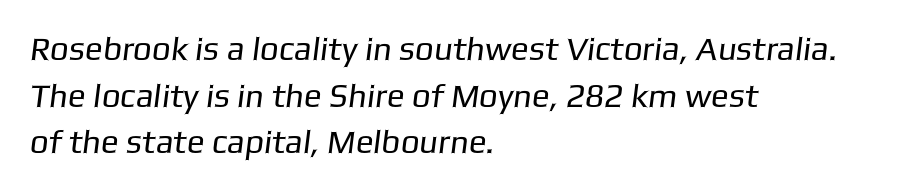
{"serif": "no", "bold": "no", "weight": "regular", "width": "normal", "stroke_contrast": "low", "x_height": "medium", "monospaced": "no", "underline": "no", "align": "left", "line_spacing": "normal", "line_spacing_ratio": 1.41, "letter_spacing": "normal", "letter_spacing_em": 0.0, "glyph_px": 33}
